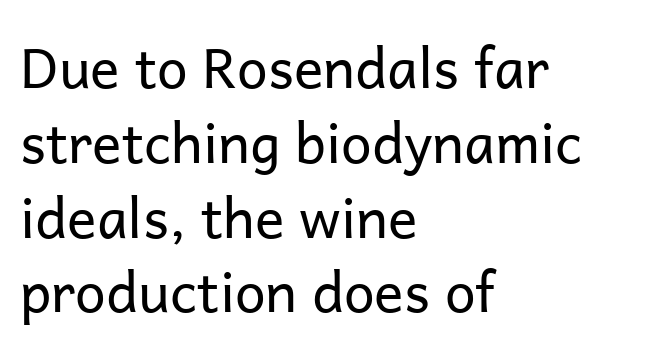
{"serif": "no", "italic": "no", "bold": "no", "weight": "regular", "width": "normal", "stroke_contrast": "low", "x_height": "medium", "monospaced": "no", "underline": "no", "align": "left", "line_spacing": "normal", "line_spacing_ratio": 1.36, "letter_spacing": "normal", "letter_spacing_em": 0.0, "glyph_px": 55}
